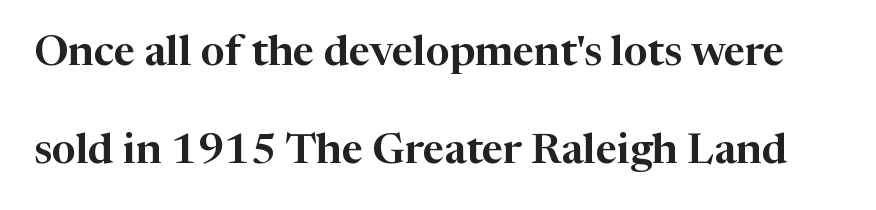
Q: Is the text italic (slanted)? A: No, it is upright.
Q: Is the typeface a serif or a sans-serif typeface? A: Serif.
Q: Is the text underlined? A: No.
Q: Is the spacing between letters normal or unusually wide? A: Normal.
Q: Is the spacing between lines tight, normal or loose? A: Loose.
Q: Width (condensed, normal, or wide)? A: Normal.
Q: Stroke contrast? A: High.
Q: x-height? A: Medium.
Q: Monospaced? A: No.
